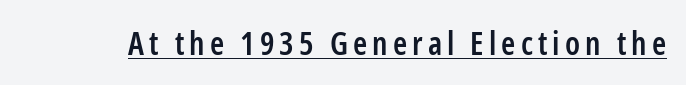
The image shows 32 px semibold, condensed sans-serif type, upright; set underlined; low stroke contrast and a medium x-height.
